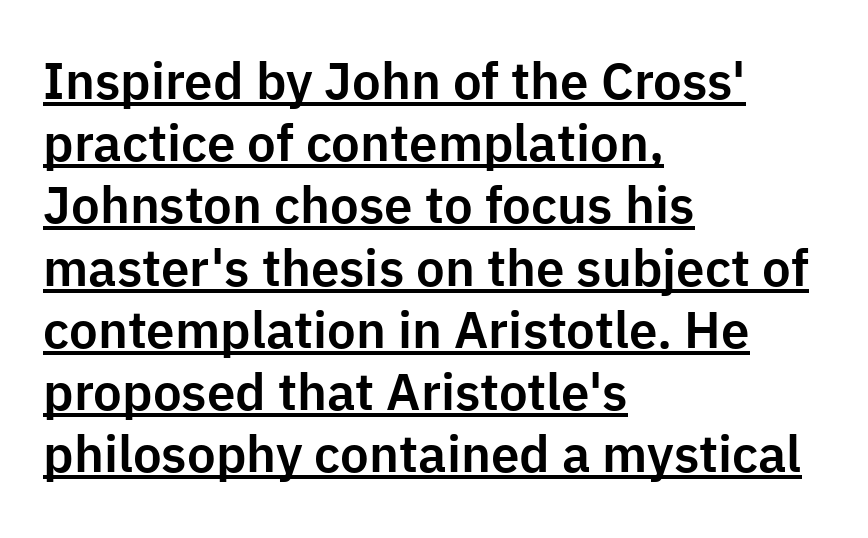
{"serif": "no", "italic": "no", "width": "normal", "stroke_contrast": "low", "x_height": "medium", "monospaced": "no", "underline": "yes", "align": "left", "line_spacing_ratio": 1.22, "letter_spacing": "normal", "letter_spacing_em": 0.0, "glyph_px": 51}
